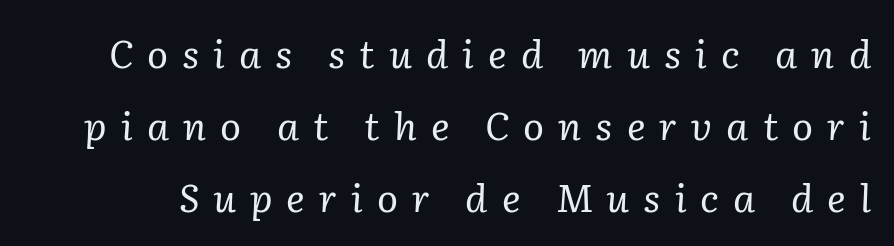
Q: Is the text bold? A: No.
Q: Is the text italic (slanted)? A: Yes, it leans right by about 2 degrees.
Q: Is the typeface a serif or a sans-serif typeface? A: Serif.
Q: Is the text underlined? A: No.
Q: Is the spacing between letters normal or unusually wide? A: Unusually wide.
Q: Width (condensed, normal, or wide)? A: Normal.
Q: Stroke contrast? A: Low.
Q: x-height? A: Medium.
Q: Monospaced? A: No.
